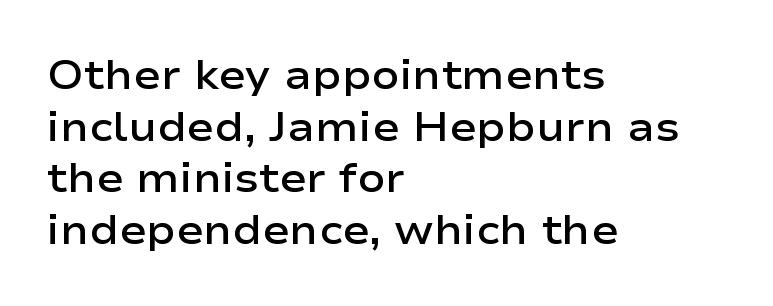
Q: Is the text bold? A: Semi-bold.
Q: Is the text italic (slanted)? A: No, it is upright.
Q: Is the typeface a serif or a sans-serif typeface? A: Sans-serif.
Q: Is the text underlined? A: No.
Q: How is the paragraph aligned? A: Left-aligned.
Q: Is the spacing between letters normal or unusually wide? A: Normal.
Q: Is the spacing between lines tight, normal or loose? A: Normal.
Q: Width (condensed, normal, or wide)? A: Wide.
Q: Stroke contrast? A: Low.
Q: x-height? A: Medium.
Q: Monospaced? A: No.
